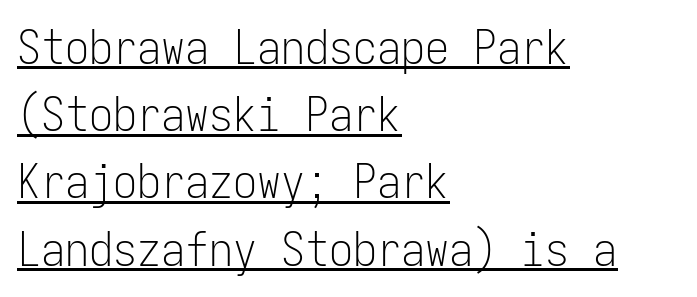
Q: Is the text bold? A: No.
Q: Is the text italic (slanted)? A: No, it is upright.
Q: Is the typeface a serif or a sans-serif typeface? A: Sans-serif.
Q: Is the text underlined? A: Yes.
Q: How is the paragraph aligned? A: Left-aligned.
Q: Is the spacing between letters normal or unusually wide? A: Normal.
Q: Is the spacing between lines tight, normal or loose? A: Normal.
Q: Width (condensed, normal, or wide)? A: Condensed.
Q: Stroke contrast? A: Low.
Q: x-height? A: Medium.
Q: Monospaced? A: Yes.
